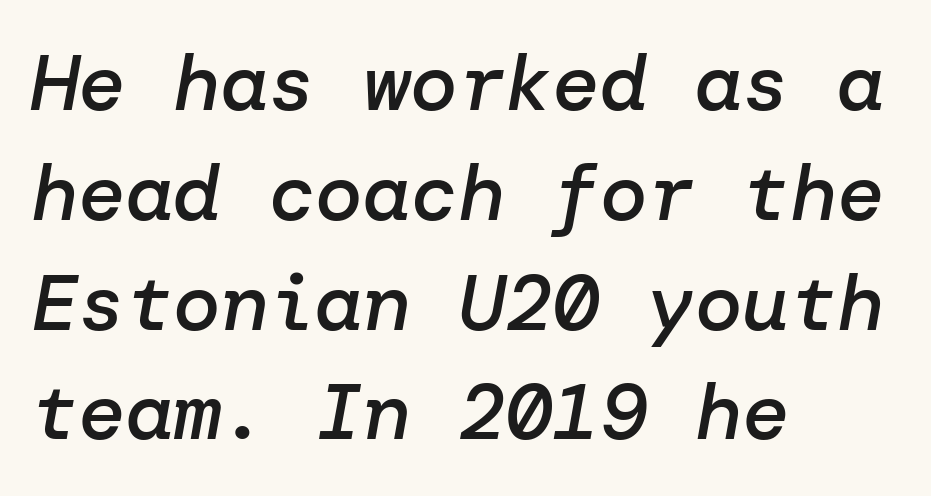
Q: Is the text bold? A: Semi-bold.
Q: Is the text italic (slanted)? A: Yes, it leans right by about 10 degrees.
Q: Is the text underlined? A: No.
Q: How is the paragraph aligned? A: Left-aligned.
Q: Is the spacing between letters normal or unusually wide? A: Normal.
Q: Is the spacing between lines tight, normal or loose? A: Normal.
Q: Width (condensed, normal, or wide)? A: Normal.
Q: Stroke contrast? A: Low.
Q: x-height? A: Medium.
